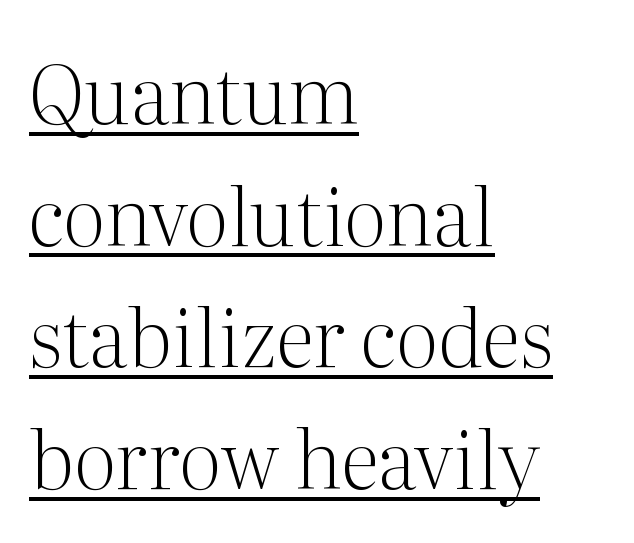
The image shows 80 px light serif type, upright; set left-aligned, normal line spacing (1.52x), normal letter spacing, underlined; medium stroke contrast and a medium x-height.
